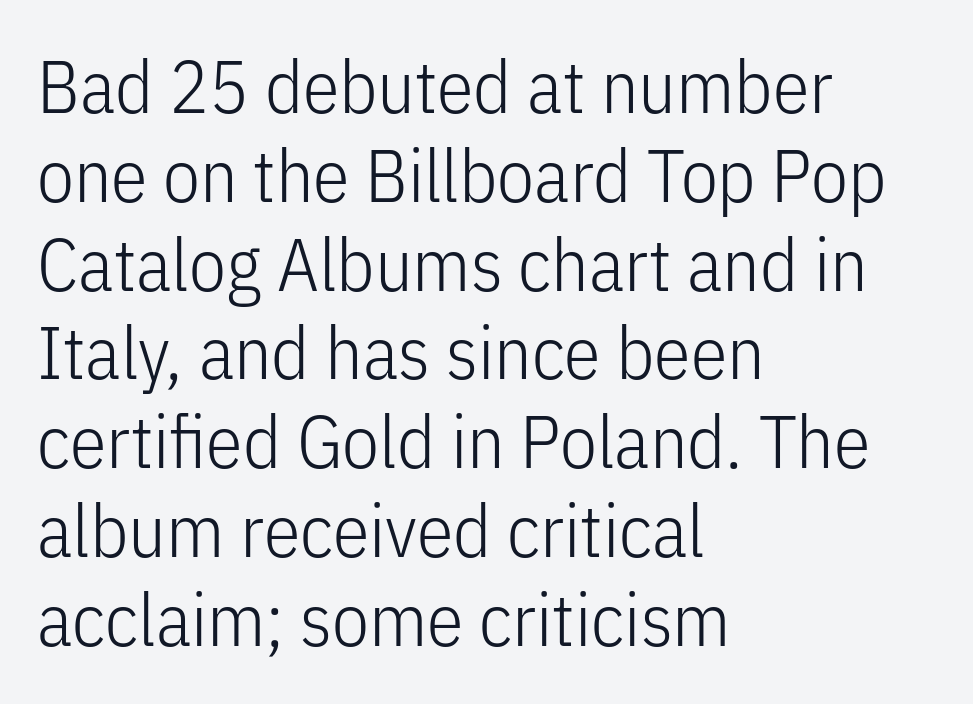
Q: Is the text bold? A: No.
Q: Is the text italic (slanted)? A: No, it is upright.
Q: Is the typeface a serif or a sans-serif typeface? A: Sans-serif.
Q: Is the text underlined? A: No.
Q: How is the paragraph aligned? A: Left-aligned.
Q: Is the spacing between letters normal or unusually wide? A: Normal.
Q: Width (condensed, normal, or wide)? A: Condensed.
Q: Stroke contrast? A: Low.
Q: x-height? A: Medium.
Q: Monospaced? A: No.
